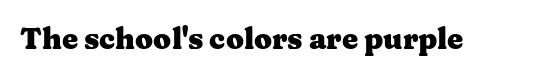
Q: Is the text bold? A: Yes.
Q: Is the text italic (slanted)? A: No, it is upright.
Q: Is the typeface a serif or a sans-serif typeface? A: Serif.
Q: Is the text underlined? A: No.
Q: Is the spacing between letters normal or unusually wide? A: Normal.
Q: Width (condensed, normal, or wide)? A: Wide.
Q: Stroke contrast? A: Medium.
Q: x-height? A: Medium.
Q: Monospaced? A: No.
